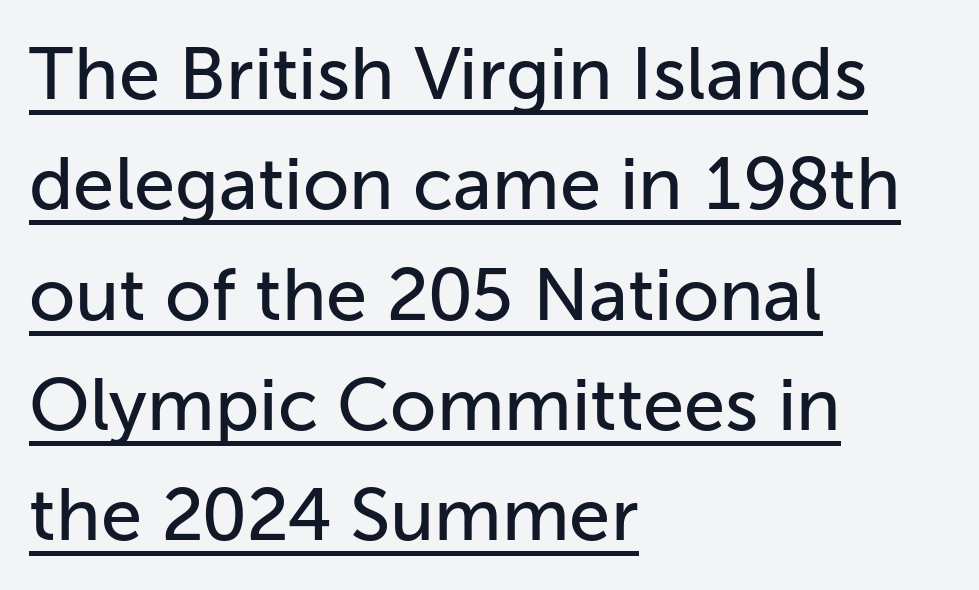
Q: Is the text italic (slanted)? A: No, it is upright.
Q: Is the typeface a serif or a sans-serif typeface? A: Sans-serif.
Q: Is the text underlined? A: Yes.
Q: How is the paragraph aligned? A: Left-aligned.
Q: Is the spacing between letters normal or unusually wide? A: Normal.
Q: Is the spacing between lines tight, normal or loose? A: Normal.
Q: Width (condensed, normal, or wide)? A: Normal.
Q: Stroke contrast? A: Low.
Q: x-height? A: Medium.
Q: Monospaced? A: No.
